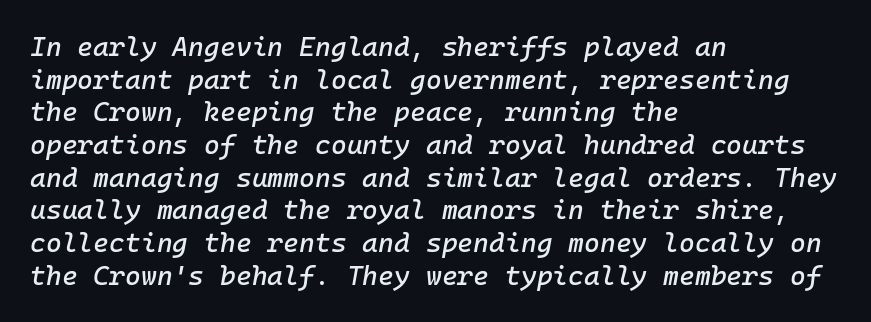
These lines keep a tight, regular rhythm from letter to letter. Descenders are the only things crossing below the line. You can tell it's italic because the verticals aren't actually vertical. A classic flush-left, rag-right setting is used for this passage.
